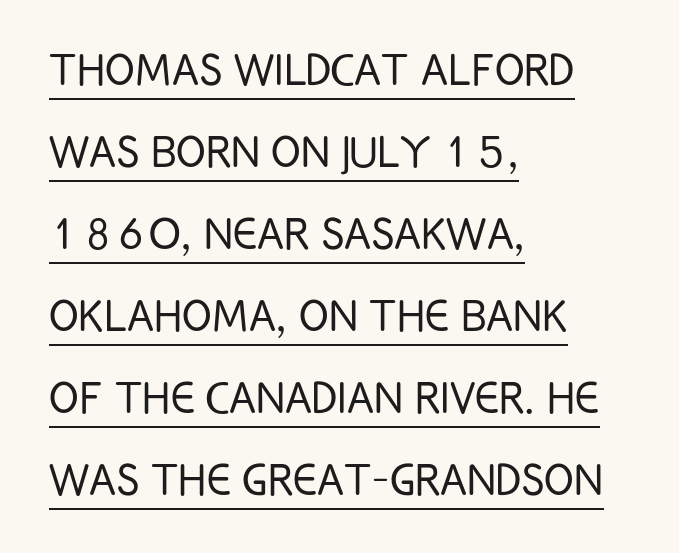
{"serif": "no", "italic": "no", "bold": "no", "weight": "light", "width": "condensed", "stroke_contrast": "low", "x_height": "large", "monospaced": "no", "underline": "yes", "align": "left", "line_spacing": "normal", "line_spacing_ratio": 1.49, "letter_spacing": "normal", "letter_spacing_em": 0.0, "glyph_px": 55}
